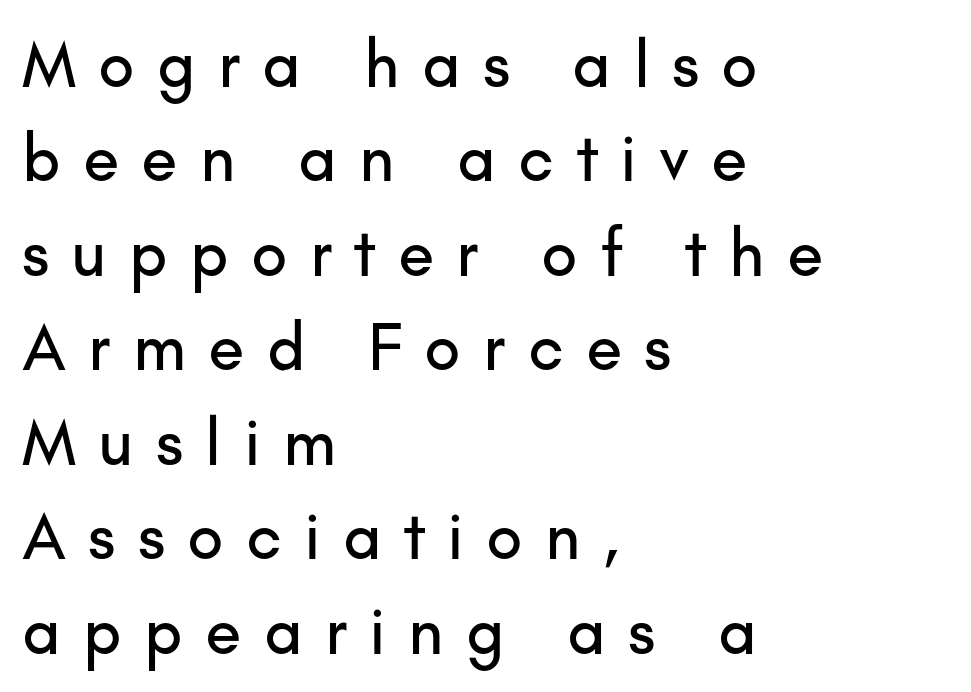
Q: Is the text italic (slanted)? A: No, it is upright.
Q: Is the typeface a serif or a sans-serif typeface? A: Sans-serif.
Q: Is the text underlined? A: No.
Q: How is the paragraph aligned? A: Left-aligned.
Q: Is the spacing between letters normal or unusually wide? A: Unusually wide.
Q: Is the spacing between lines tight, normal or loose? A: Normal.
Q: Width (condensed, normal, or wide)? A: Normal.
Q: Stroke contrast? A: Low.
Q: x-height? A: Small.
Q: Monospaced? A: No.
